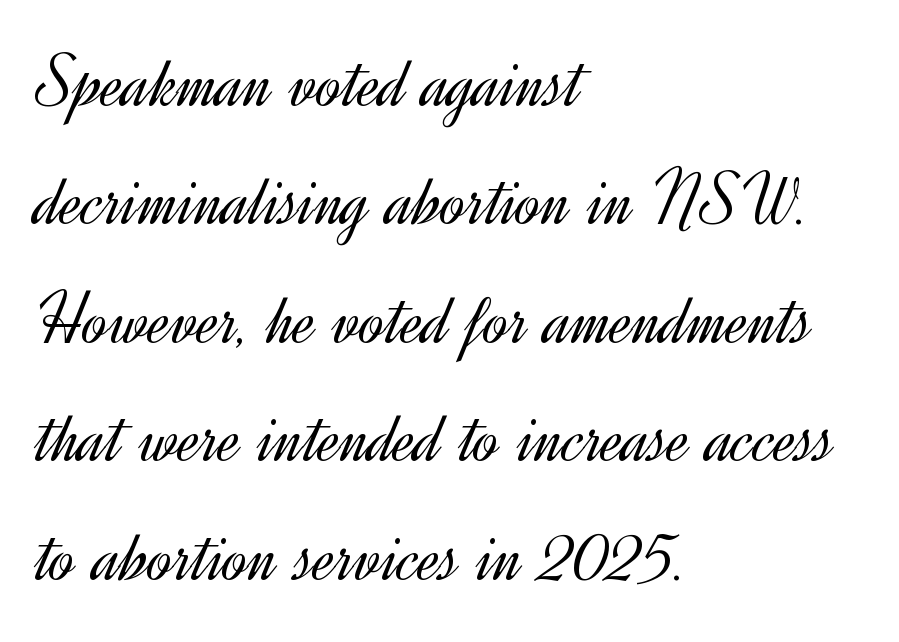
Q: Is the text bold? A: No.
Q: Is the text italic (slanted)? A: Yes.
Q: Is the typeface a serif or a sans-serif typeface? A: Sans-serif.
Q: Is the text underlined? A: No.
Q: How is the paragraph aligned? A: Left-aligned.
Q: Is the spacing between letters normal or unusually wide? A: Normal.
Q: Is the spacing between lines tight, normal or loose? A: Normal.
Q: Width (condensed, normal, or wide)? A: Normal.
Q: x-height? A: Small.
Q: Monospaced? A: No.
